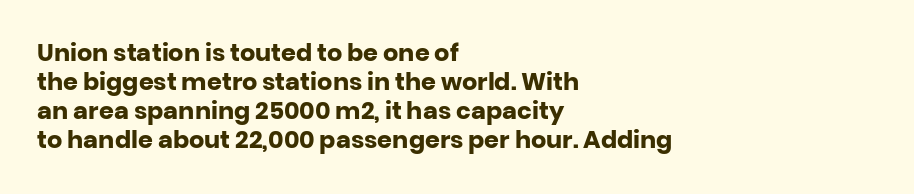
Bold? Absolutely — the strokes are thick and heavy. These lines are set flush left with a ragged right edge. Each row of text sits above clean, open space. There is no visible air inserted between adjacent glyphs. The type sits square on the baseline with zero lean.
